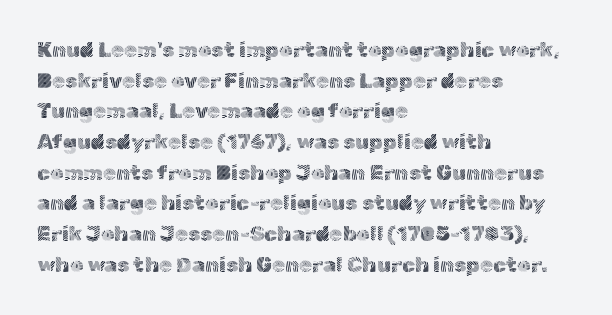
The image shows 21 px text type, upright; set left-aligned, normal line spacing (1.46x), normal letter spacing, not underlined.
